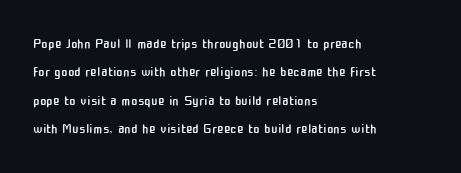
The image shows 20 px text type, upright; set left-aligned, normal line spacing (1.42x), normal letter spacing, not underlined.
